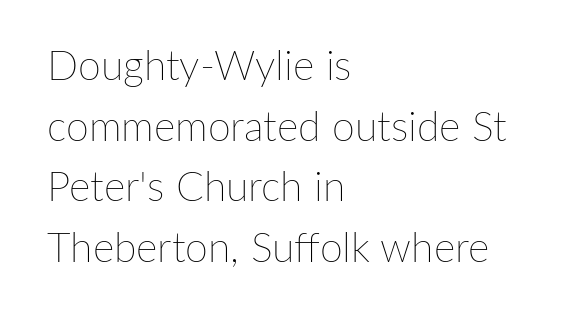
{"italic": "no", "bold": "no", "weight": "thin", "width": "normal", "stroke_contrast": "low", "x_height": "medium", "monospaced": "no", "underline": "no", "align": "left", "line_spacing": "normal", "line_spacing_ratio": 1.48, "letter_spacing": "normal", "letter_spacing_em": 0.0, "glyph_px": 41}
